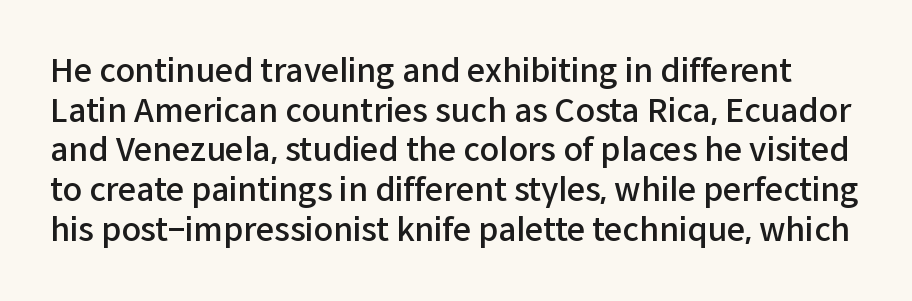
The image shows 32 px semibold sans-serif type, upright; set line spacing 1.24x, normal letter spacing, not underlined; low stroke contrast and a medium x-height.
